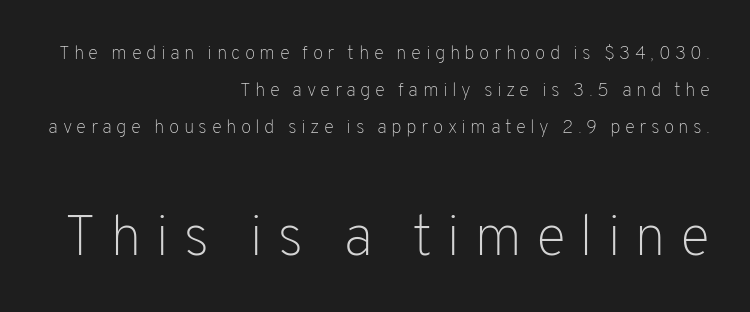
Q: Is the text bold? A: No.
Q: Is the text italic (slanted)? A: No, it is upright.
Q: Is the typeface a serif or a sans-serif typeface? A: Sans-serif.
Q: Is the text underlined? A: No.
Q: How is the paragraph aligned? A: Right-aligned.
Q: Is the spacing between letters normal or unusually wide? A: Unusually wide.
Q: Is the spacing between lines tight, normal or loose? A: Loose.
Q: Which block of text is set in a larger size, the first (top) or the second (bottom)? A: The second (bottom) one.
Q: Width (condensed, normal, or wide)? A: Normal.
Q: Stroke contrast? A: Low.
Q: x-height? A: Medium.
Q: Monospaced? A: No.
